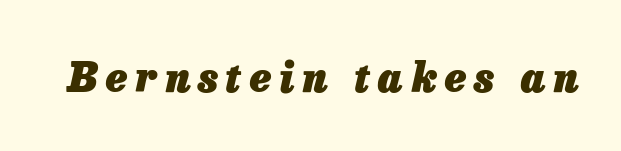
The image shows 40 px heavy type, italic (leaning right); set unusually wide letter spacing (+0.21 em), not underlined; low stroke contrast and a medium x-height.
